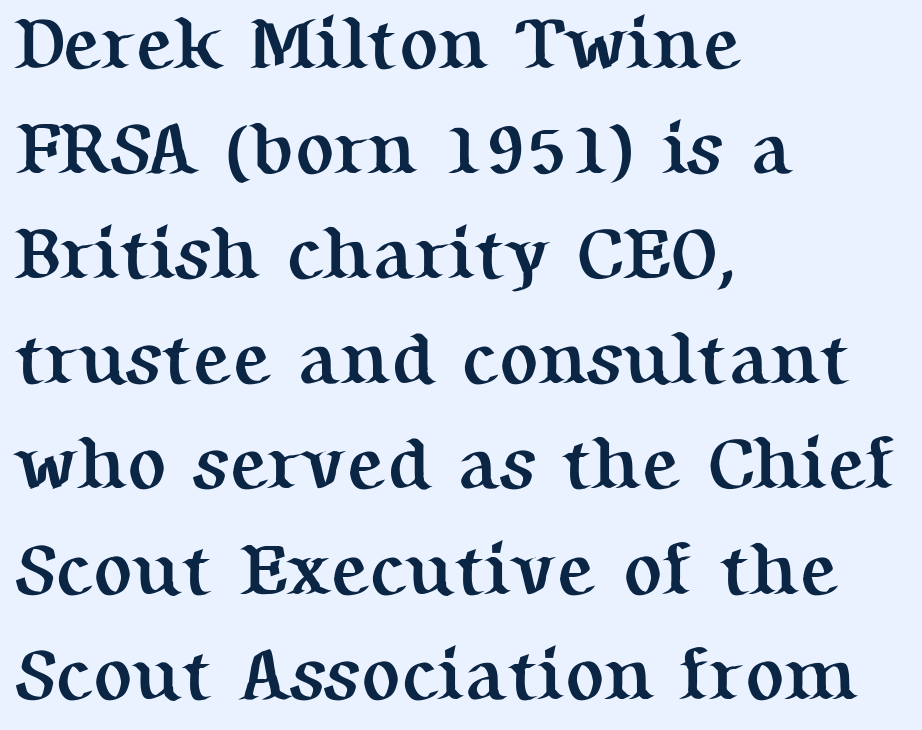
Q: Is the text bold? A: Yes.
Q: Is the text italic (slanted)? A: No, it is upright.
Q: Is the typeface a serif or a sans-serif typeface? A: Serif.
Q: Is the text underlined? A: No.
Q: How is the paragraph aligned? A: Left-aligned.
Q: Is the spacing between letters normal or unusually wide? A: Normal.
Q: Is the spacing between lines tight, normal or loose? A: Normal.
Q: Width (condensed, normal, or wide)? A: Normal.
Q: Stroke contrast? A: Medium.
Q: x-height? A: Medium.
Q: Monospaced? A: No.
